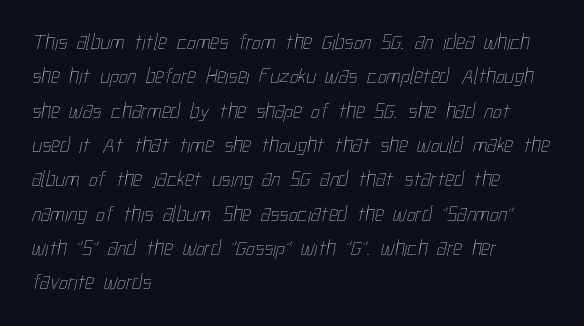
Anything drawn beneath the words? Only blank space. No letter is thick-stroked: the sample isn't bold. Notice how descenders clear the ascenders below comfortably — that's standard leading. A student would call this left alignment; a typographer would say flush left, rag right.
